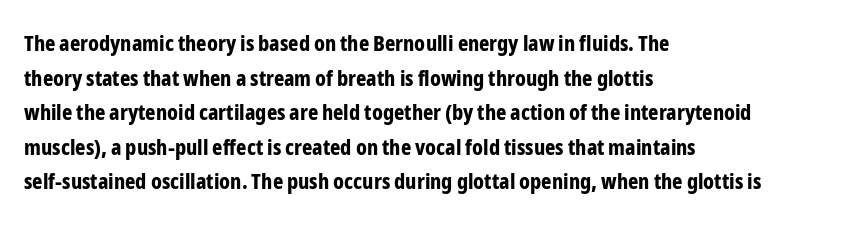
The image shows 22 px bold type, upright; set left-aligned, normal line spacing (1.57x), normal letter spacing, not underlined.
